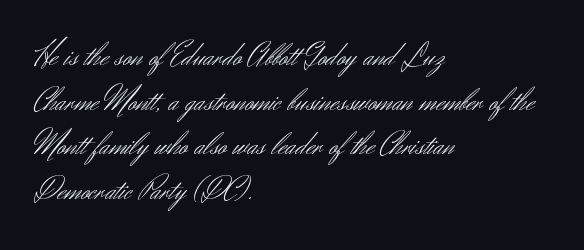
Q: Is the text bold? A: No.
Q: Is the text italic (slanted)? A: Yes.
Q: Is the typeface a serif or a sans-serif typeface? A: Sans-serif.
Q: Is the text underlined? A: No.
Q: How is the paragraph aligned? A: Left-aligned.
Q: Is the spacing between letters normal or unusually wide? A: Normal.
Q: Is the spacing between lines tight, normal or loose? A: Normal.
Q: Width (condensed, normal, or wide)? A: Normal.
Q: Stroke contrast? A: Medium.
Q: x-height? A: Small.
Q: Monospaced? A: No.
